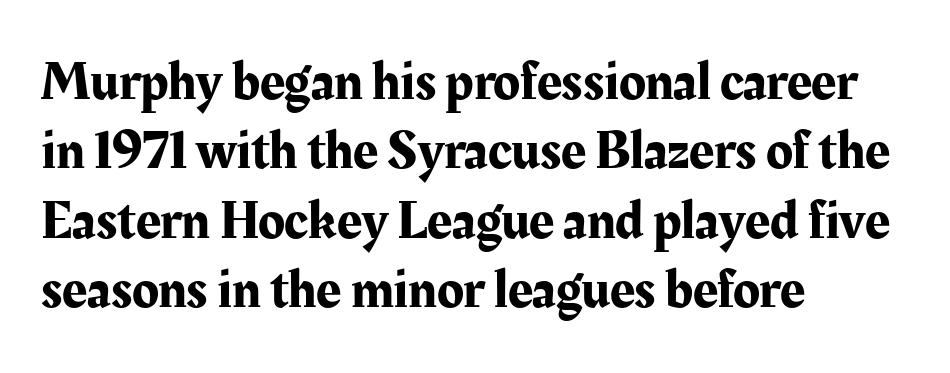
Alignment: flush left. Note: serifs present on the glyphs. The rendering uses natural spacing where letterforms have individual widths. The font's upright variant was chosen for this text.
